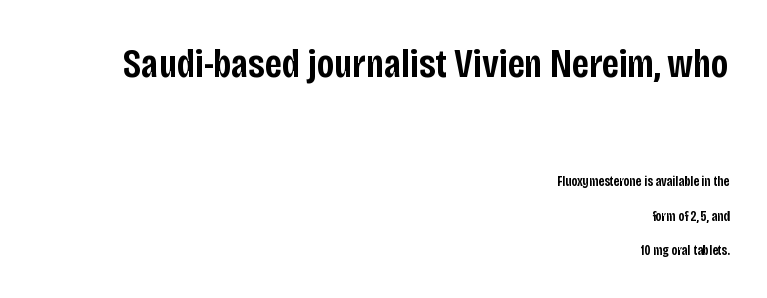
Set as a demibold, roughly 600 on the weight scale. Spacing verdict: proportional, widths tailored to each character. Reading down the column, the eye jumps a long way to each next line. No italicization has been applied; the sample stays upright. Line endings align vertically; line beginnings do not. The passage shown begins with its larger block and ends with its smaller one.
